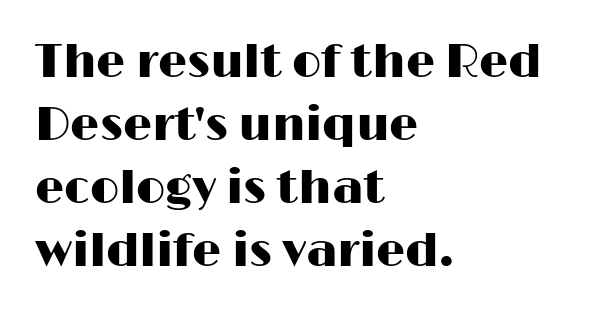
{"serif": "no", "italic": "no", "width": "wide", "stroke_contrast": "high", "x_height": "medium", "monospaced": "no", "underline": "no", "align": "left", "line_spacing": "normal", "line_spacing_ratio": 1.37, "letter_spacing": "normal", "letter_spacing_em": 0.0, "glyph_px": 46}
